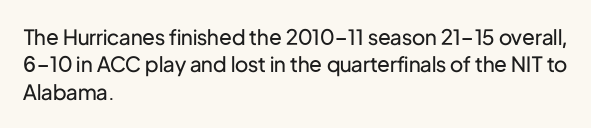
The image shows 21 px text type, upright; set left-aligned, normal line spacing (1.3x), normal letter spacing, not underlined.
